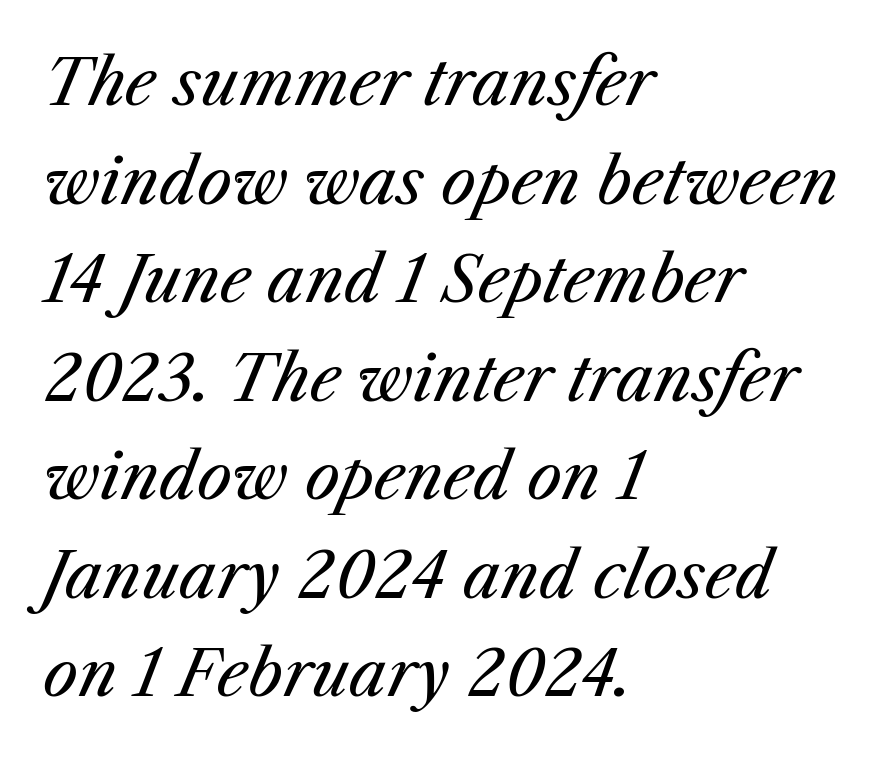
The image shows 62 px regular-weight type, italic (leaning right); set left-aligned, normal line spacing (1.59x), normal letter spacing, not underlined; medium stroke contrast and a medium x-height.
